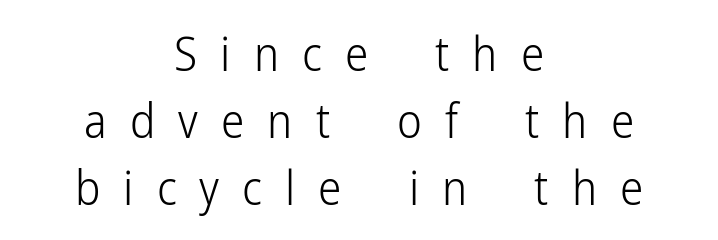
{"serif": "no", "italic": "no", "bold": "no", "weight": "light", "width": "condensed", "stroke_contrast": "low", "x_height": "medium", "monospaced": "no", "underline": "no", "align": "center", "line_spacing": "normal", "line_spacing_ratio": 1.43, "letter_spacing": "wide", "letter_spacing_em": 0.49, "glyph_px": 47}
